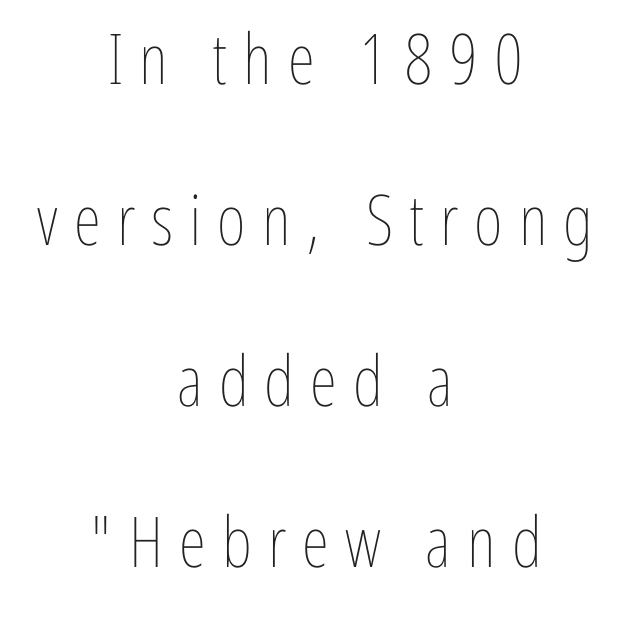
Q: Is the text bold? A: No.
Q: Is the text italic (slanted)? A: No, it is upright.
Q: Is the text underlined? A: No.
Q: How is the paragraph aligned? A: Centered.
Q: Is the spacing between letters normal or unusually wide? A: Unusually wide.
Q: Is the spacing between lines tight, normal or loose? A: Loose.
Q: Width (condensed, normal, or wide)? A: Condensed.
Q: Stroke contrast? A: Low.
Q: x-height? A: Medium.
Q: Monospaced? A: No.
